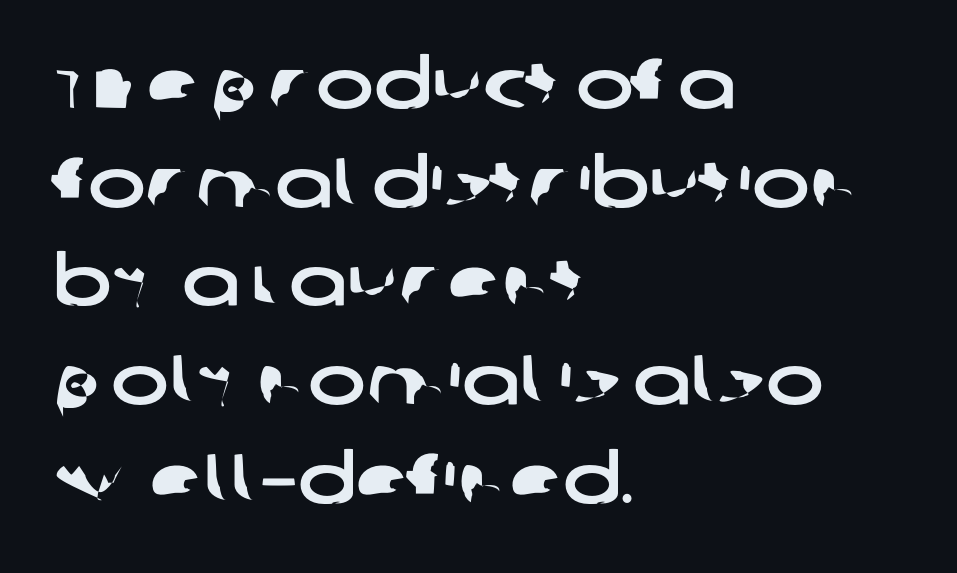
The image shows 69 px wide sans-serif type; set left-aligned, normal line spacing (1.43x), normal letter spacing, not underlined; low stroke contrast and a large x-height.
